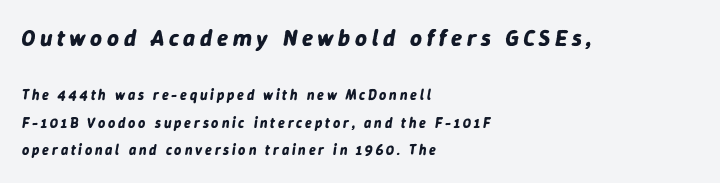
Weight check: bold — yes, fully. Each new line begins a long way beneath the previous one. The gap between lines stays unmarked. Is the type slanted? Yes — the strokes lean at a clear angle. Caption: multi-line text, flush left, ragged right.
